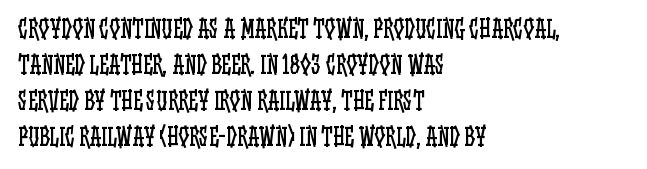
The image shows 24 px text type, upright; set left-aligned, normal line spacing (1.5x), normal letter spacing, not underlined.
